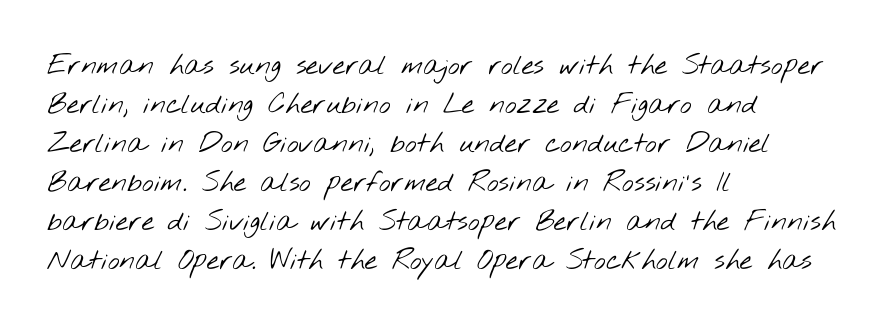
The foot of each line stays bare and open. Default kerning and tracking; the words read as compact shapes. Proportional: the letters do not fall into vertical columns. Line spacing here is normal. Counters stay open thanks to moderate or lighter strokes.
